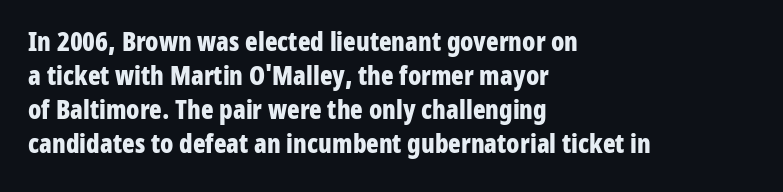
The image shows 26 px bold type, upright; set left-aligned, normal line spacing (1.31x), normal letter spacing, not underlined.
